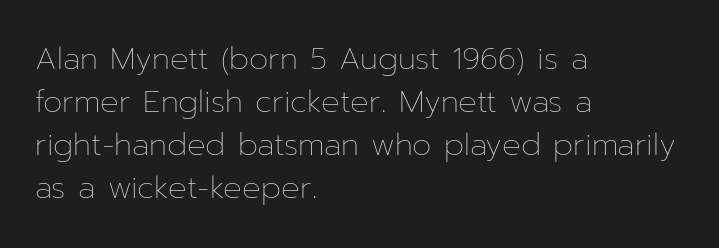
The image shows 31 px thin type, upright; set left-aligned, normal line spacing (1.39x), normal letter spacing, not underlined; low stroke contrast and a medium x-height.
